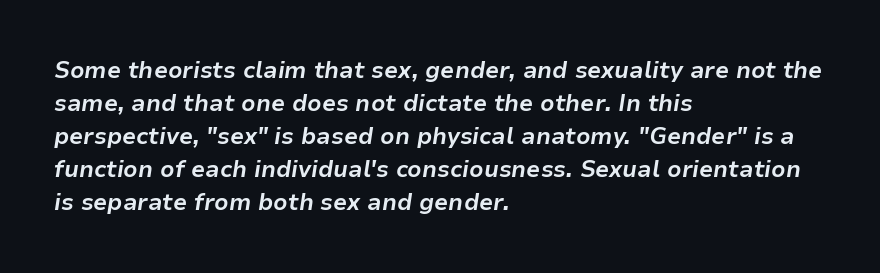
{"italic": "yes", "lean": "right", "slant_degrees": 9, "bold": "yes", "underline": "no", "align": "left", "line_spacing": "normal", "line_spacing_ratio": 1.43, "letter_spacing": "normal", "letter_spacing_em": 0.0, "glyph_px": 23}
